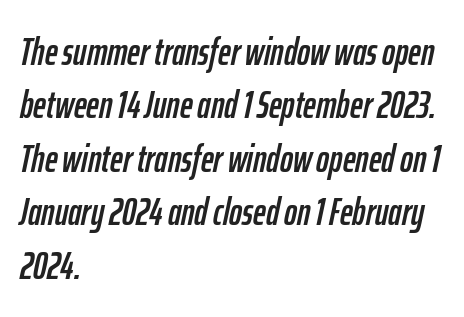
{"italic": "yes", "lean": "right", "slant_degrees": 12, "width": "condensed", "stroke_contrast": "low", "x_height": "medium", "monospaced": "no", "underline": "no", "align": "left", "line_spacing": "normal", "line_spacing_ratio": 1.37, "letter_spacing": "normal", "letter_spacing_em": 0.0, "glyph_px": 39}
